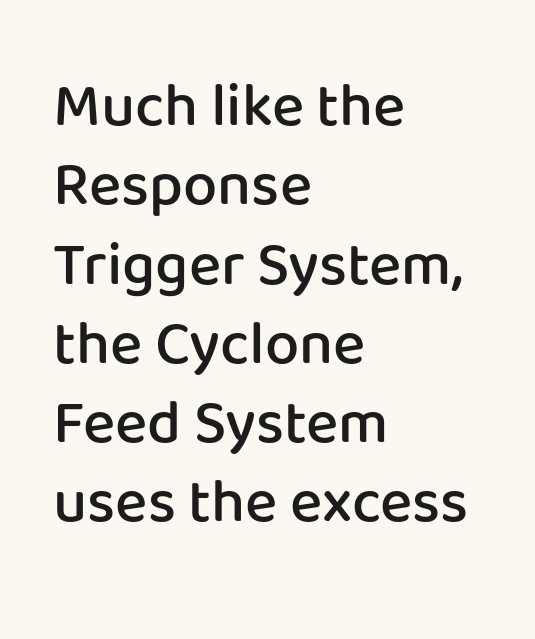
Q: Is the text bold? A: Semi-bold.
Q: Is the text italic (slanted)? A: No, it is upright.
Q: Is the typeface a serif or a sans-serif typeface? A: Sans-serif.
Q: Is the text underlined? A: No.
Q: How is the paragraph aligned? A: Left-aligned.
Q: Is the spacing between letters normal or unusually wide? A: Normal.
Q: Is the spacing between lines tight, normal or loose? A: Normal.
Q: Width (condensed, normal, or wide)? A: Normal.
Q: Stroke contrast? A: Low.
Q: x-height? A: Medium.
Q: Monospaced? A: No.
